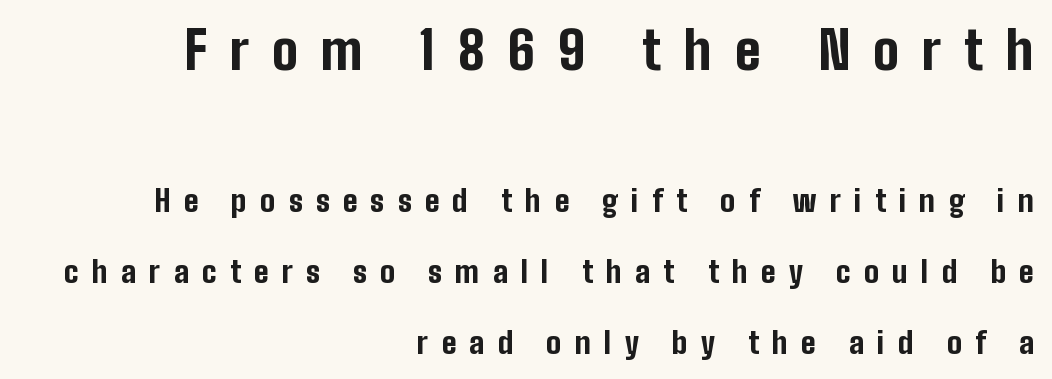
Q: Is the text bold? A: Yes.
Q: Is the text italic (slanted)? A: No, it is upright.
Q: Is the typeface a serif or a sans-serif typeface? A: Sans-serif.
Q: Is the text underlined? A: No.
Q: How is the paragraph aligned? A: Right-aligned.
Q: Is the spacing between letters normal or unusually wide? A: Unusually wide.
Q: Is the spacing between lines tight, normal or loose? A: Loose.
Q: Which block of text is set in a larger size, the first (top) or the second (bottom)? A: The first (top) one.
Q: Width (condensed, normal, or wide)? A: Condensed.
Q: Stroke contrast? A: Low.
Q: x-height? A: Medium.
Q: Monospaced? A: No.
